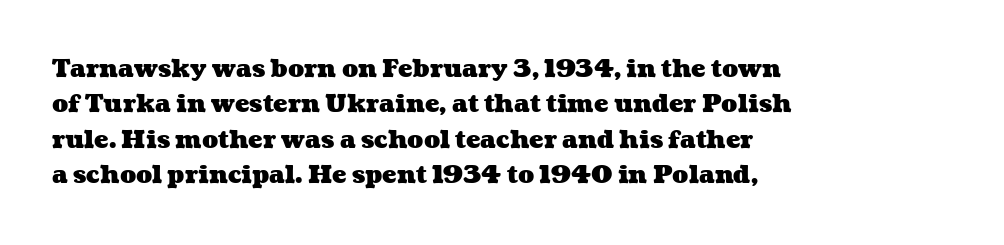
{"bold": "yes", "underline": "no", "align": "left", "line_spacing": "normal", "line_spacing_ratio": 1.47, "letter_spacing": "normal", "letter_spacing_em": 0.0, "glyph_px": 24}
